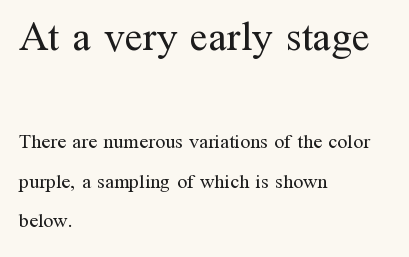
{"serif": "yes", "italic": "no", "bold": "no", "weight": "regular", "width": "normal", "stroke_contrast": "medium", "x_height": "medium", "monospaced": "no", "underline": "no", "align": "left", "line_spacing": "loose", "line_spacing_ratio": 1.98, "letter_spacing": "normal", "letter_spacing_em": 0.0, "larger_block": "first", "size_ratio": 2.05, "glyph_px": 41}
